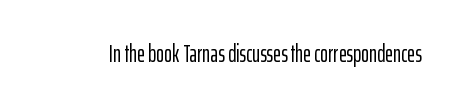
The image shows 24 px text type, upright; set normal letter spacing, not underlined.
